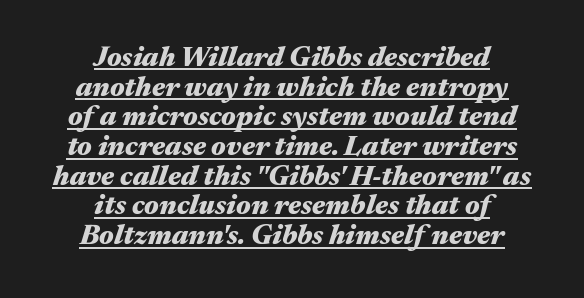
Q: Is the text bold? A: Yes.
Q: Is the text italic (slanted)? A: Yes, it leans right by about 17 degrees.
Q: Is the text underlined? A: Yes.
Q: How is the paragraph aligned? A: Centered.
Q: Is the spacing between letters normal or unusually wide? A: Normal.
Q: Is the spacing between lines tight, normal or loose? A: Tight.
Q: Width (condensed, normal, or wide)? A: Wide.
Q: Stroke contrast? A: Medium.
Q: x-height? A: Medium.
Q: Monospaced? A: No.
